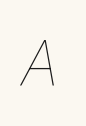
Here the designer chose a conventional face with non-uniform glyph widths. Caption: expanded tracking, letters set apart. Underlining? Definitely not there. The lettering tilts uniformly, giving the passage an italic look. The cut favours lightness, reaching ordinary text weight at its darkest.
